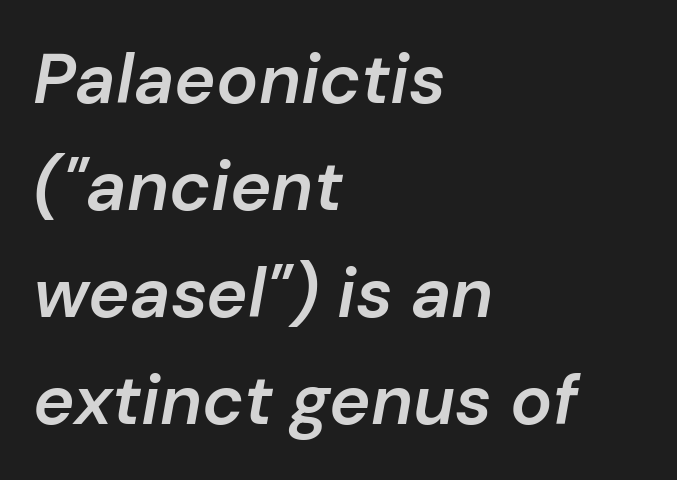
Characters are canted at an angle relative to the baseline's perpendicular. The paragraph shown leans on its left margin. The specimen omits any rule beneath the text block's lines. The typesetting leans somewhat heavy: a semibold. Each letter keeps its own natural width here, so spacing adapts to shape.
